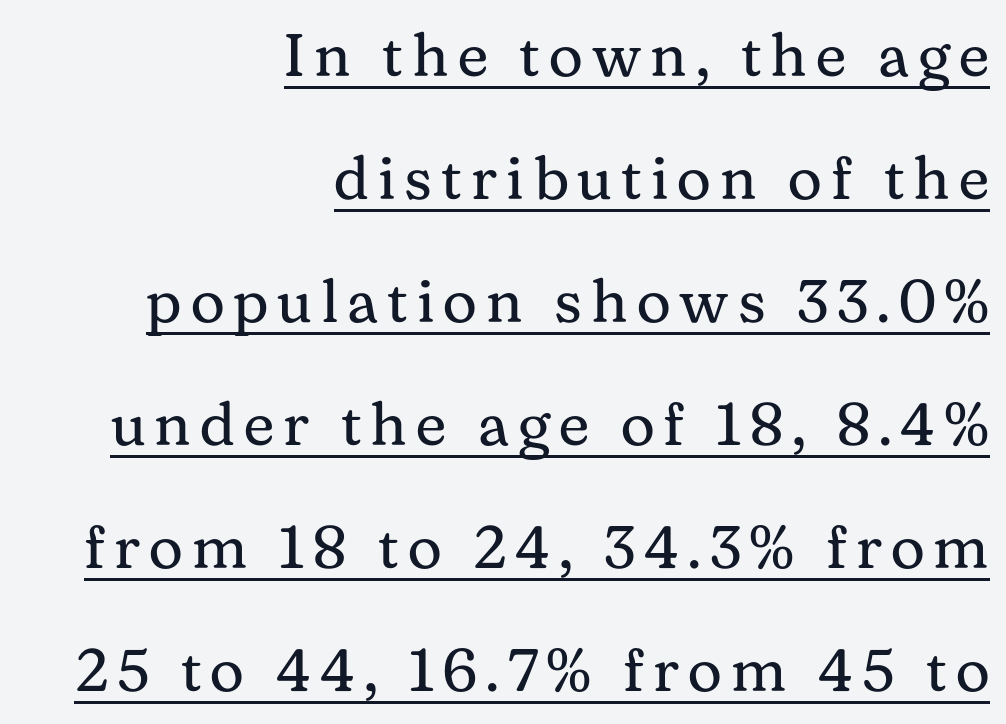
Q: Is the text bold? A: No.
Q: Is the text italic (slanted)? A: No, it is upright.
Q: Is the typeface a serif or a sans-serif typeface? A: Serif.
Q: Is the text underlined? A: Yes.
Q: How is the paragraph aligned? A: Right-aligned.
Q: Is the spacing between lines tight, normal or loose? A: Loose.
Q: Width (condensed, normal, or wide)? A: Normal.
Q: Stroke contrast? A: Medium.
Q: x-height? A: Medium.
Q: Monospaced? A: No.
